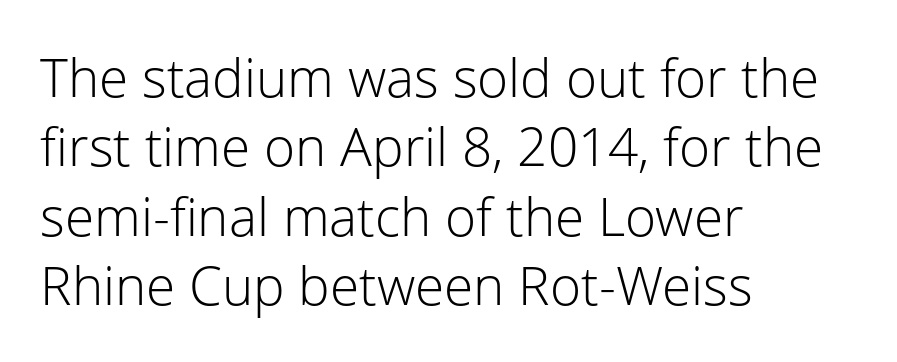
{"serif": "no", "italic": "no", "bold": "no", "weight": "light", "width": "normal", "stroke_contrast": "low", "x_height": "medium", "monospaced": "no", "underline": "no", "align": "left", "line_spacing": "normal", "line_spacing_ratio": 1.31, "letter_spacing": "normal", "letter_spacing_em": 0.0, "glyph_px": 53}
